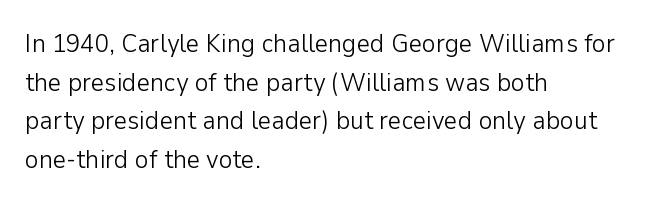
Q: Is the text bold? A: No.
Q: Is the text italic (slanted)? A: No, it is upright.
Q: Is the text underlined? A: No.
Q: How is the paragraph aligned? A: Left-aligned.
Q: Is the spacing between letters normal or unusually wide? A: Normal.
Q: Is the spacing between lines tight, normal or loose? A: Normal.
